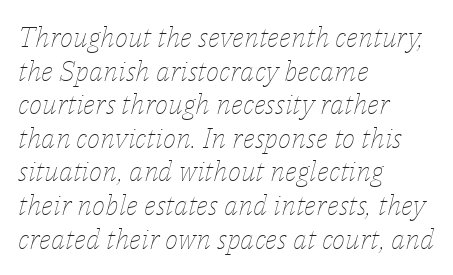
Ink coverage per letter is moderate at most. The foot of each line stays bare and open. The passage shown has conventional tracking throughout. The face used here has a pronounced slope to its letters.
